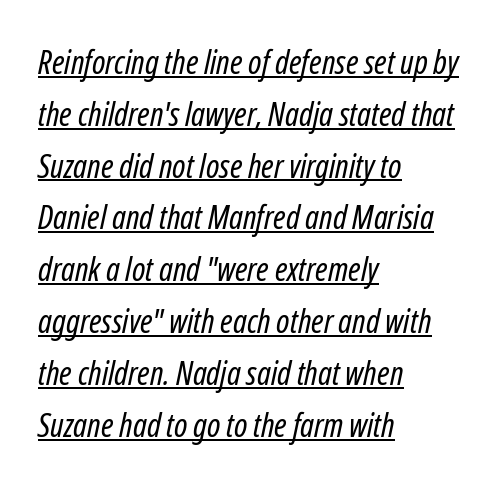
Decoration check: the copy is underlined. The strokes are not fattened; the text isn't bold. This sample uses an oblique cut, with every glyph tilted off the vertical. You could not count columns in this text — the font is proportionally spaced. Words appear dense and cohesive because spacing is normal. These lines are set flush left with a ragged right edge.
